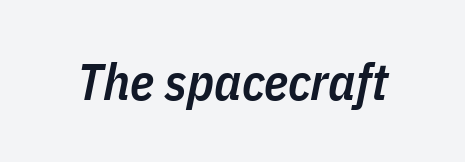
If you drew a line through each stem, it would be angled. Note the varied advance widths — an 'i' is clearly narrower than an 'm'. These words are printed semibold, heavier than regular yet not bold. No extra tracking has been applied to these lines. Nobody drew a line under any word here.
